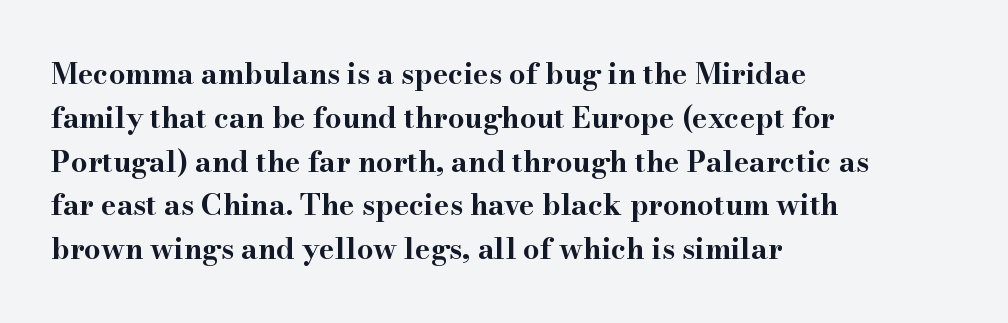
Q: Is the text bold? A: Yes.
Q: Is the text italic (slanted)? A: No, it is upright.
Q: Is the typeface a serif or a sans-serif typeface? A: Serif.
Q: Is the text underlined? A: No.
Q: How is the paragraph aligned? A: Left-aligned.
Q: Is the spacing between letters normal or unusually wide? A: Normal.
Q: Is the spacing between lines tight, normal or loose? A: Normal.
Q: Width (condensed, normal, or wide)? A: Wide.
Q: Stroke contrast? A: High.
Q: x-height? A: Small.
Q: Monospaced? A: No.
